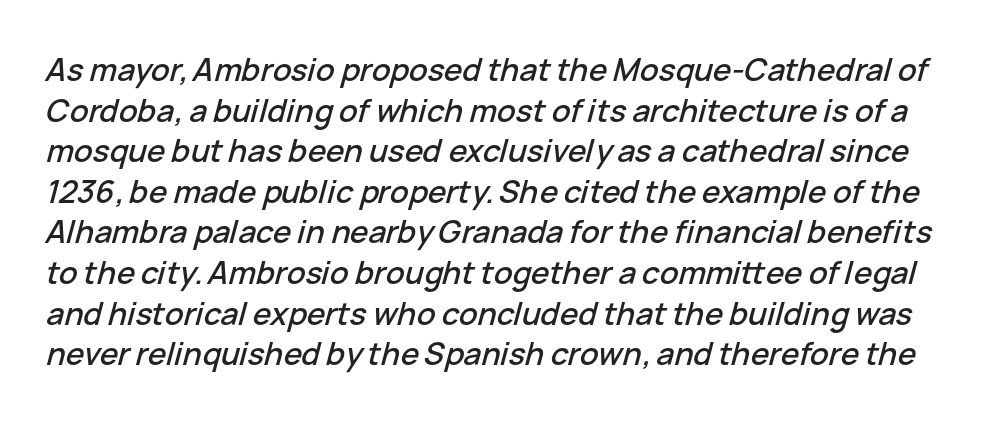
{"italic": "yes", "lean": "right", "slant_degrees": 15, "width": "normal", "stroke_contrast": "low", "x_height": "medium", "monospaced": "no", "underline": "no", "line_spacing": "normal", "line_spacing_ratio": 1.31, "letter_spacing": "normal", "letter_spacing_em": 0.0, "glyph_px": 31}
